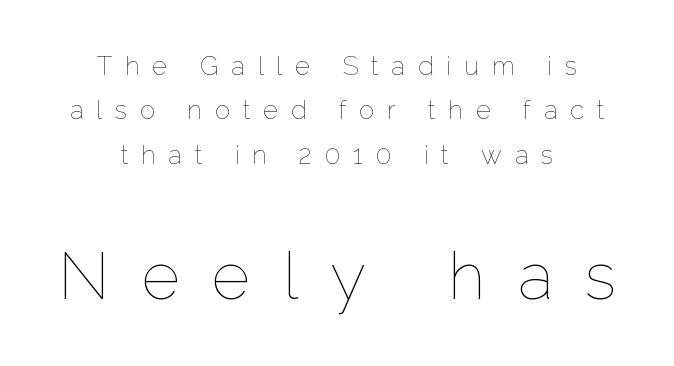
{"italic": "no", "bold": "no", "weight": "thin", "width": "normal", "stroke_contrast": "low", "x_height": "medium", "monospaced": "no", "underline": "no", "align": "center", "line_spacing_ratio": 1.71, "letter_spacing": "wide", "letter_spacing_em": 0.49, "larger_block": "second", "size_ratio": 2.54, "glyph_px": 66}
